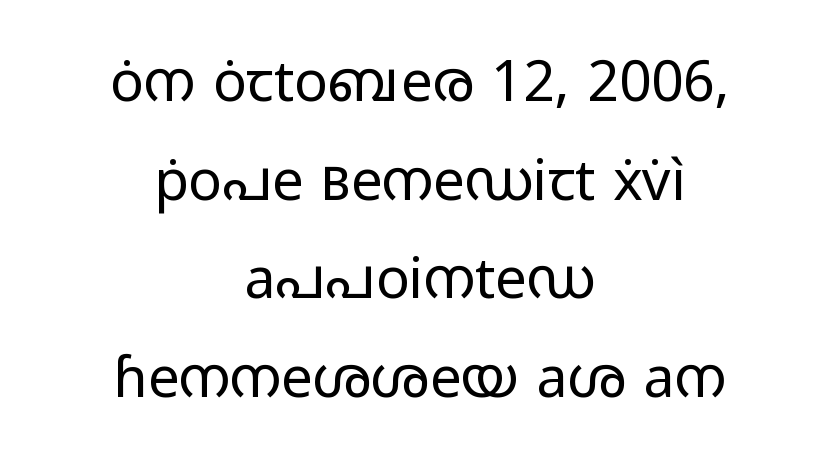
{"serif": "no", "italic": "no", "bold": "no", "weight": "regular", "width": "wide", "stroke_contrast": "low", "x_height": "medium", "monospaced": "no", "underline": "no", "align": "center", "line_spacing_ratio": 1.76, "letter_spacing": "normal", "letter_spacing_em": 0.0, "glyph_px": 56}
